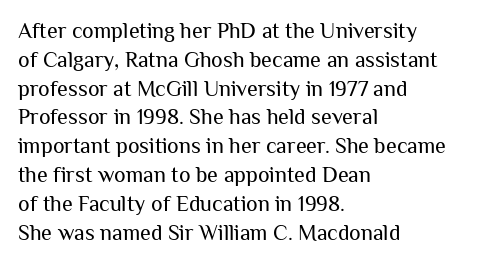
No extra ink here — the face is not bold. The ragged edge is on the right, which tells us the setting is flush left. Decoration check: the copy has no underline. Between one letter and the next there's only the usual sliver of space. No italicization has been applied; the sample stays upright. Successive baselines arrive at the customary interval.
